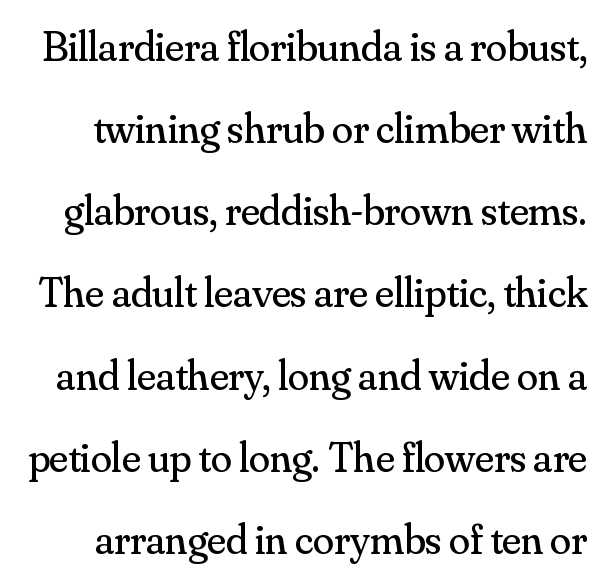
Each letter's strokes conclude with small projecting serifs. These lines are rendered in a variable-pitch font. The words here are not underlined. Vertical stems look standard width or narrower in stroke. Style check: upright. This sample trades compactness for vertical openness between lines.
